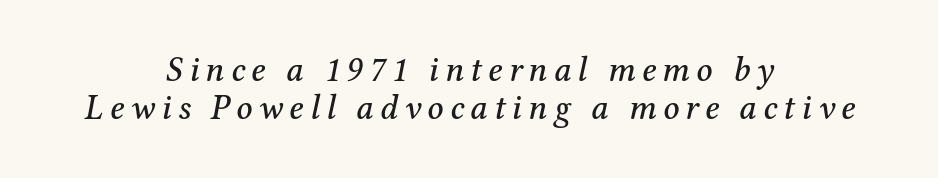
The image shows 35 px serif type, italic (leaning right); set centered, tight line spacing (1.09x), not underlined; medium stroke contrast and a medium x-height.
